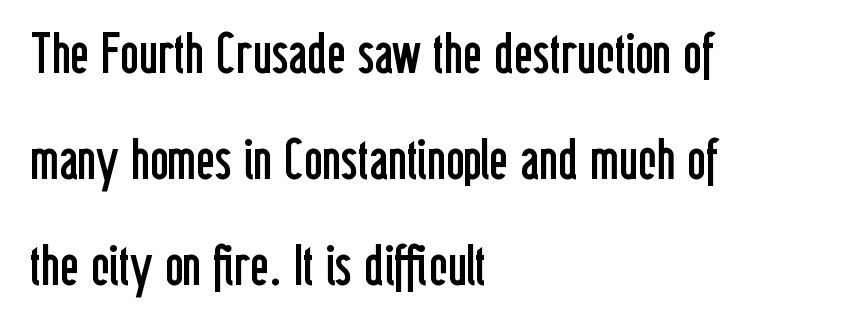
A light-to-regular cut is what we see here. Tall strokes in this sample are plumb rather than angled. Tracking value appears to be zero — textbook default spacing. Reading down the block, your eye returns to a fixed left position each line. A typesetter would label this face a sans.
